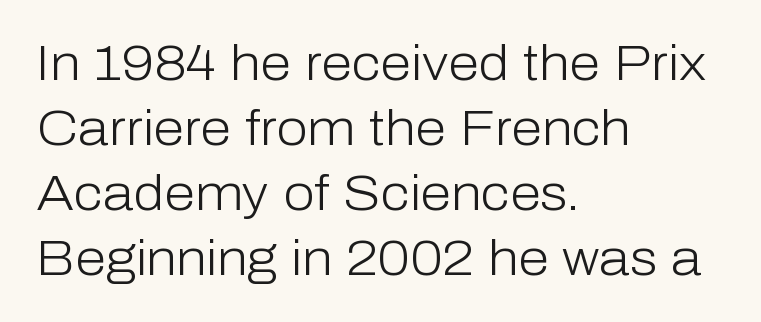
Honestly, the letter spacing is just normal — you wouldn't notice it. Tall strokes in this sample are plumb rather than angled. Leftover space on each line is placed entirely after the last word. Weight: in the light-to-regular range. Unmarked baselines from the first word to the last. Summary of vertical rhythm: regular, with standard interline spacing.
